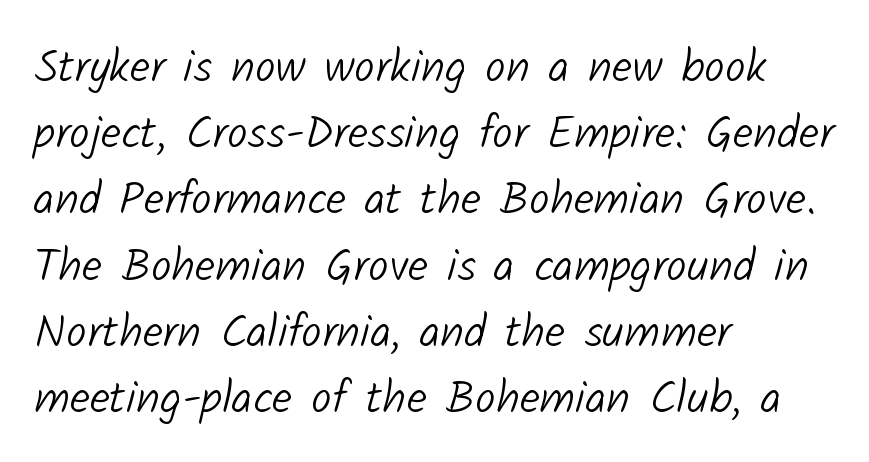
{"serif": "no", "bold": "no", "weight": "light", "width": "normal", "stroke_contrast": "low", "x_height": "medium", "monospaced": "no", "underline": "no", "align": "left", "line_spacing": "normal", "line_spacing_ratio": 1.44, "letter_spacing": "normal", "letter_spacing_em": 0.0, "glyph_px": 46}
